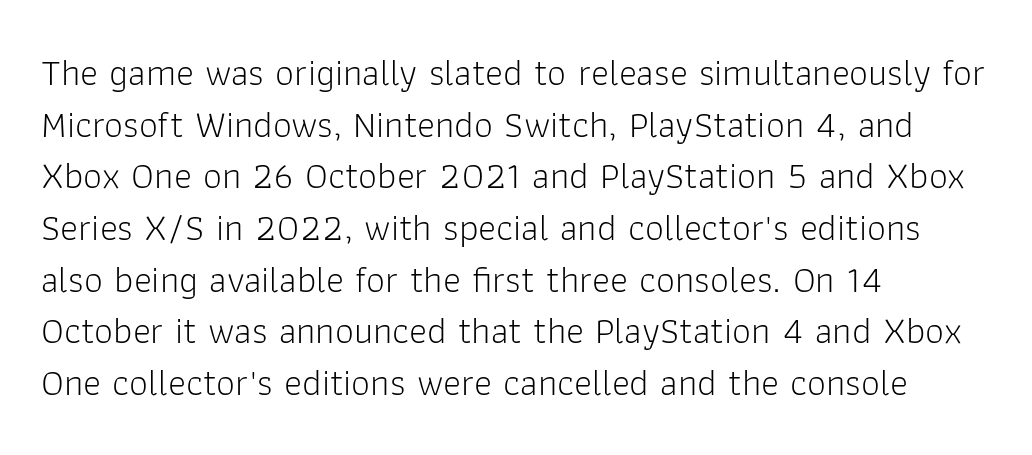
Q: Is the text bold? A: No.
Q: Is the text italic (slanted)? A: No, it is upright.
Q: Is the typeface a serif or a sans-serif typeface? A: Sans-serif.
Q: Is the text underlined? A: No.
Q: How is the paragraph aligned? A: Left-aligned.
Q: Is the spacing between letters normal or unusually wide? A: Normal.
Q: Is the spacing between lines tight, normal or loose? A: Normal.
Q: Width (condensed, normal, or wide)? A: Normal.
Q: Stroke contrast? A: Low.
Q: x-height? A: Medium.
Q: Monospaced? A: No.
